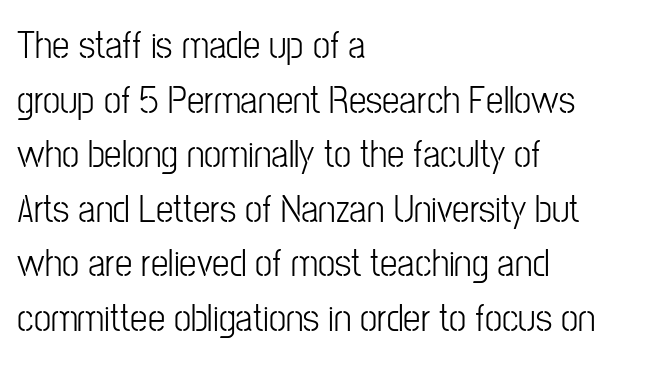
The image shows 39 px light, condensed sans-serif type, upright; set left-aligned, normal line spacing (1.4x), normal letter spacing, not underlined; low stroke contrast and a medium x-height.
